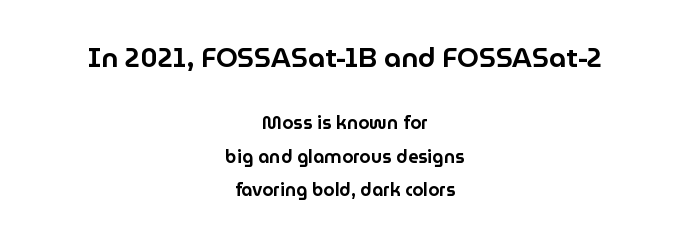
Words appear dense and cohesive because spacing is normal. Each line is balanced around a shared central axis. Posture: vertical. Top chunk: large. Bottom chunk: small. Beneath every word, the page is bare.
